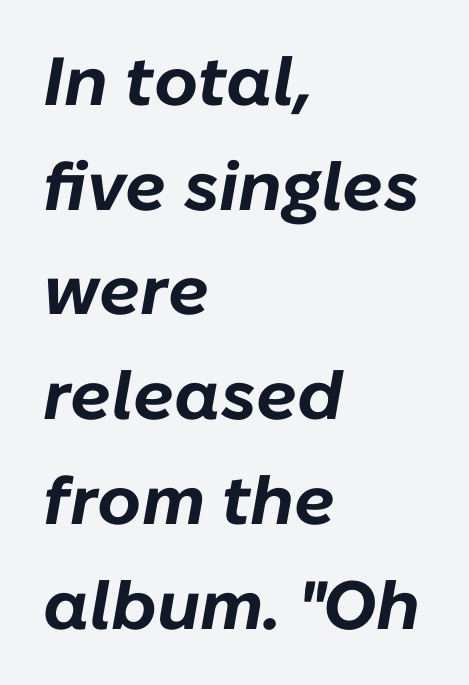
The image shows 68 px bold type, italic (leaning right); set left-aligned, normal line spacing (1.54x), normal letter spacing, not underlined; low stroke contrast and a medium x-height.
